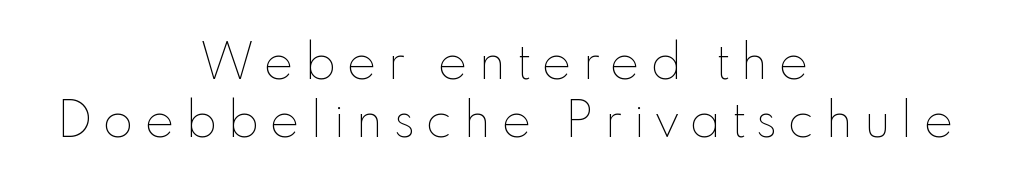
The compositor balanced each line on the midline. Nobody drew a line under any word here. The cut favours lightness, reaching ordinary text weight at its darkest. Each letter keeps its own natural width here, so spacing adapts to shape. Caption: expanded tracking, letters set apart.
